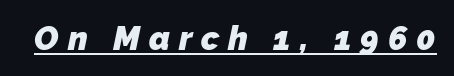
The image shows 33 px heavy sans-serif type; set unusually wide letter spacing (+0.27 em), underlined; low stroke contrast and a medium x-height.
